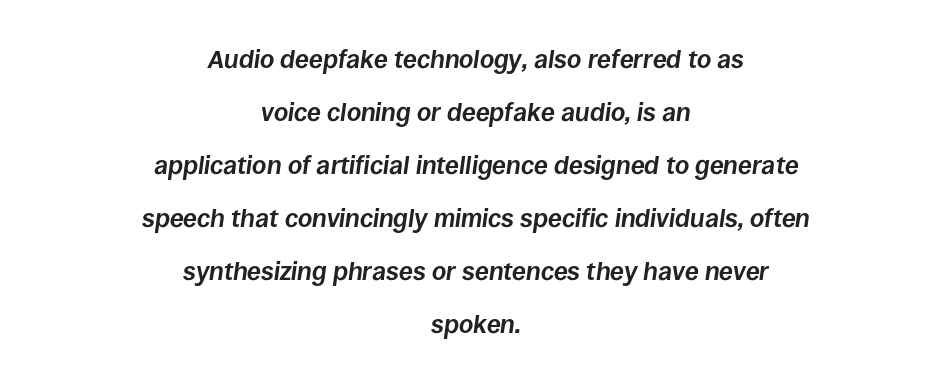
Check the space under the baseline: it is left empty. The paragraph shown floats in the horizontal middle. Strokes here are thick enough to call this a true bold. The passage shown stacks its lines with a broad gap. Slanted lettering throughout.
